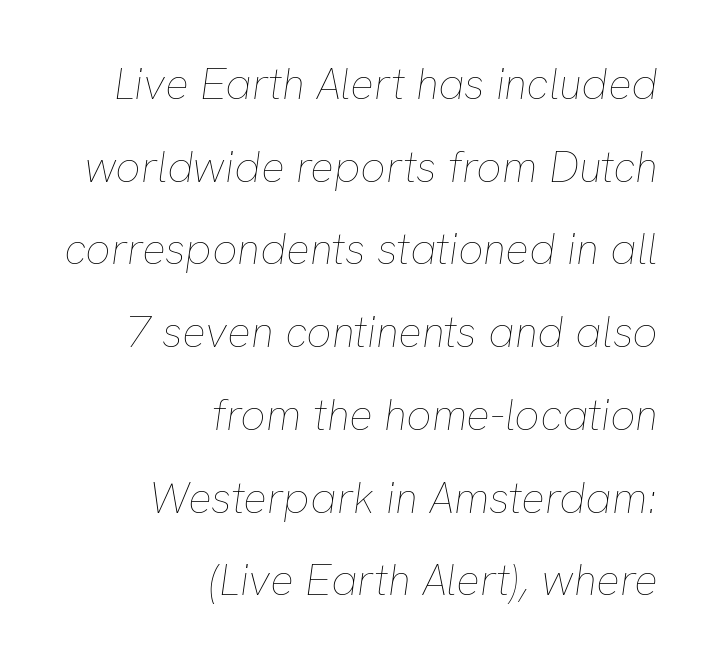
{"italic": "yes", "lean": "right", "slant_degrees": 8, "bold": "no", "weight": "thin", "width": "normal", "stroke_contrast": "low", "x_height": "medium", "monospaced": "no", "underline": "no", "align": "right", "line_spacing_ratio": 1.88, "letter_spacing": "normal", "letter_spacing_em": 0.0, "glyph_px": 44}
